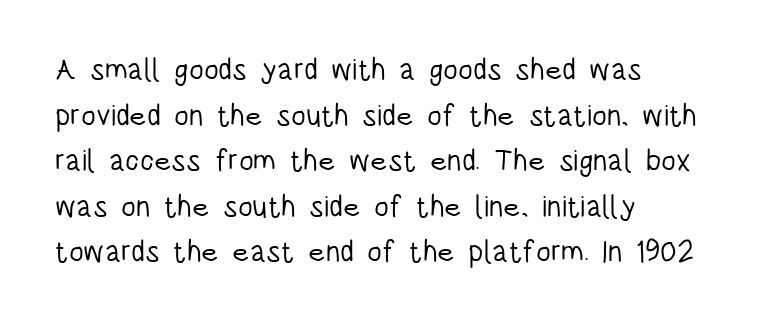
{"serif": "no", "italic": "no", "bold": "no", "weight": "light", "width": "condensed", "stroke_contrast": "low", "x_height": "large", "monospaced": "no", "underline": "no", "align": "left", "line_spacing": "normal", "line_spacing_ratio": 1.52, "letter_spacing": "normal", "letter_spacing_em": 0.0, "glyph_px": 30}
